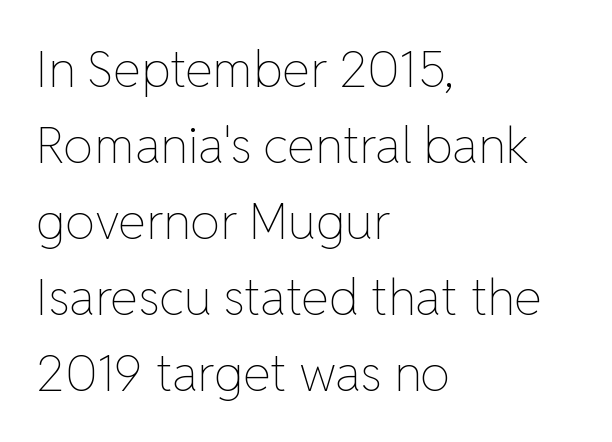
Q: Is the text bold? A: No.
Q: Is the text italic (slanted)? A: No, it is upright.
Q: Is the text underlined? A: No.
Q: How is the paragraph aligned? A: Left-aligned.
Q: Is the spacing between letters normal or unusually wide? A: Normal.
Q: Is the spacing between lines tight, normal or loose? A: Normal.
Q: Width (condensed, normal, or wide)? A: Normal.
Q: Stroke contrast? A: Low.
Q: x-height? A: Medium.
Q: Monospaced? A: No.
